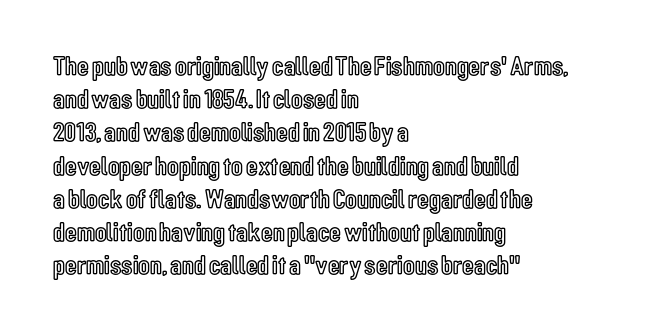
{"italic": "no", "underline": "no", "align": "left", "line_spacing_ratio": 1.23, "letter_spacing": "normal", "letter_spacing_em": 0.0, "glyph_px": 27}
